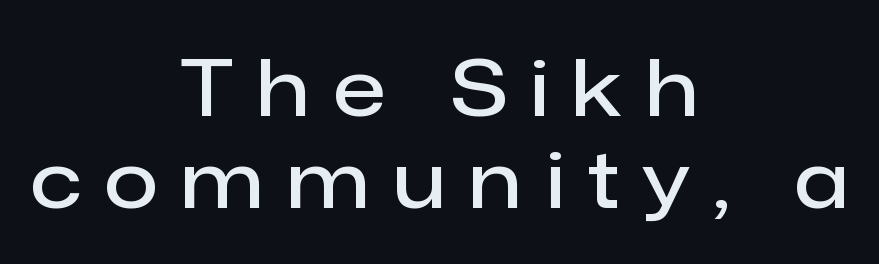
The image shows 78 px semibold sans-serif type, upright; set centered, line spacing 1.18x, unusually wide letter spacing (+0.31 em), not underlined; low stroke contrast and a medium x-height.
